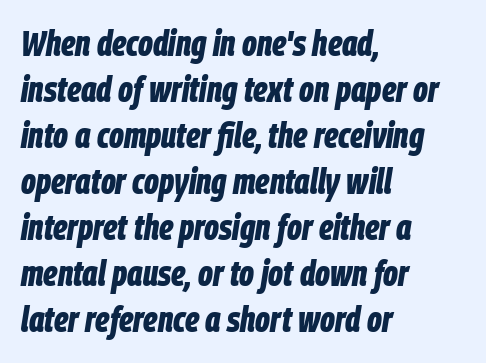
{"italic": "yes", "lean": "right", "slant_degrees": 9, "bold": "yes", "weight": "bold", "width": "condensed", "stroke_contrast": "low", "x_height": "large", "monospaced": "no", "underline": "no", "align": "left", "line_spacing": "normal", "line_spacing_ratio": 1.28, "letter_spacing": "normal", "letter_spacing_em": 0.0, "glyph_px": 36}
